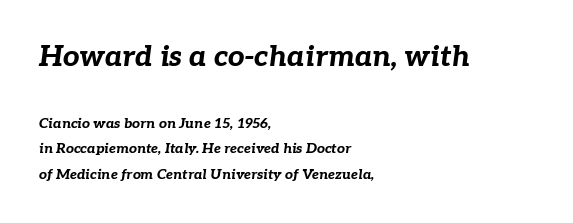
{"italic": "yes", "lean": "right", "slant_degrees": 7, "bold": "yes", "weight": "bold", "width": "normal", "stroke_contrast": "low", "x_height": "medium", "monospaced": "no", "underline": "no", "align": "left", "line_spacing_ratio": 1.82, "letter_spacing": "normal", "letter_spacing_em": 0.0, "larger_block": "first", "size_ratio": 2.07, "glyph_px": 29}
